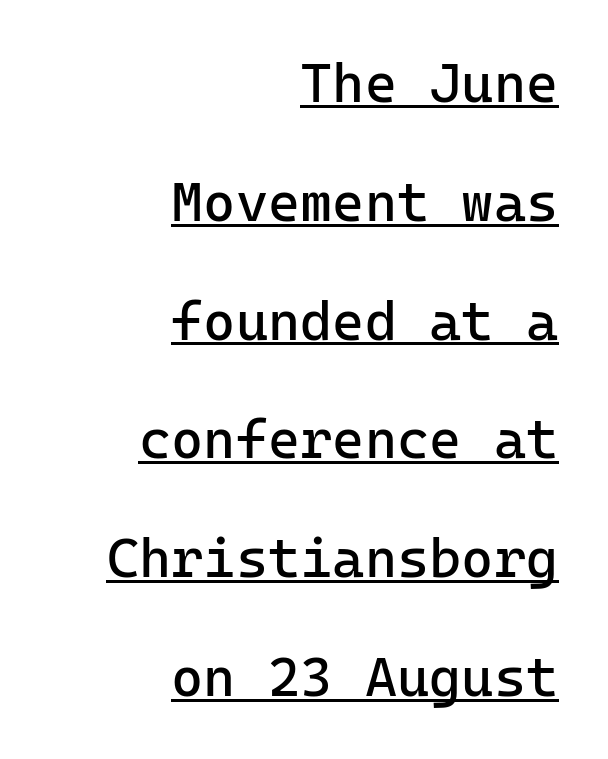
The image shows 55 px regular-weight sans-serif type, upright; set right-aligned, loose line spacing (2.16x), normal letter spacing, underlined; low stroke contrast and a medium x-height.
